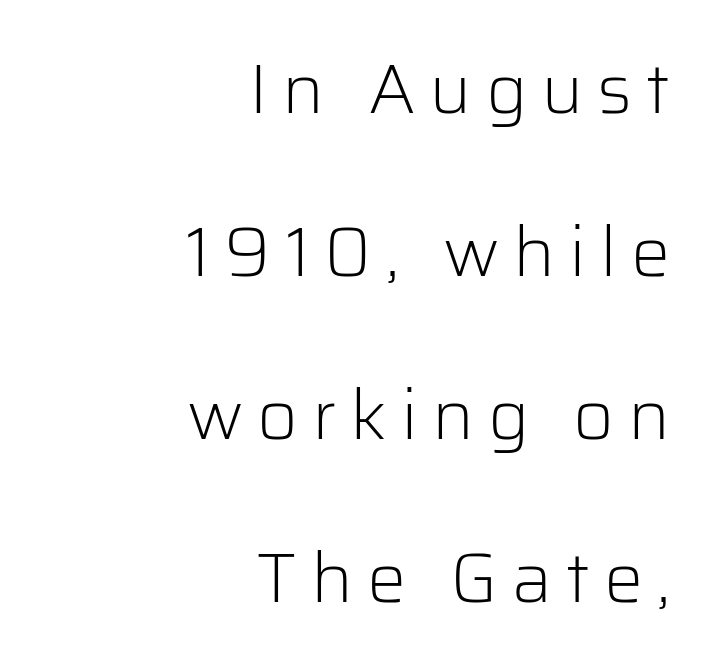
{"serif": "no", "italic": "no", "bold": "no", "weight": "light", "width": "normal", "stroke_contrast": "low", "x_height": "medium", "monospaced": "no", "underline": "no", "align": "right", "line_spacing": "loose", "line_spacing_ratio": 2.33, "letter_spacing": "wide", "letter_spacing_em": 0.2, "glyph_px": 70}
